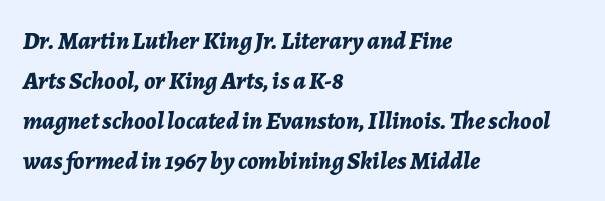
Q: Is the text bold? A: Yes.
Q: Is the text italic (slanted)? A: Yes, it leans right by about 7 degrees.
Q: Is the text underlined? A: No.
Q: How is the paragraph aligned? A: Left-aligned.
Q: Is the spacing between letters normal or unusually wide? A: Normal.
Q: Is the spacing between lines tight, normal or loose? A: Normal.
